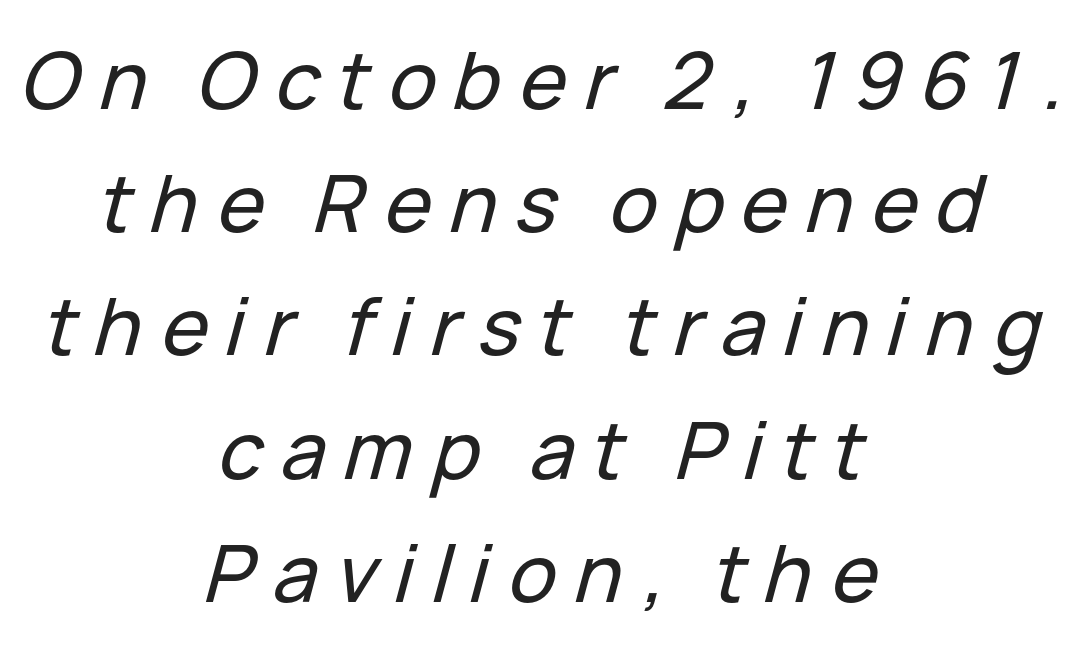
Q: Is the text italic (slanted)? A: Yes, it leans right by about 15 degrees.
Q: Is the text underlined? A: No.
Q: How is the paragraph aligned? A: Centered.
Q: Is the spacing between letters normal or unusually wide? A: Unusually wide.
Q: Is the spacing between lines tight, normal or loose? A: Normal.
Q: Width (condensed, normal, or wide)? A: Normal.
Q: Stroke contrast? A: Low.
Q: x-height? A: Medium.
Q: Monospaced? A: No.
